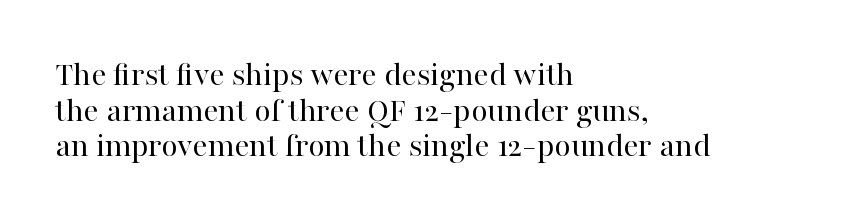
{"serif": "yes", "italic": "no", "bold": "no", "weight": "regular", "width": "normal", "stroke_contrast": "high", "x_height": "medium", "monospaced": "no", "underline": "no", "align": "left", "line_spacing": "tight", "line_spacing_ratio": 1.05, "letter_spacing": "normal", "letter_spacing_em": 0.0, "glyph_px": 34}
